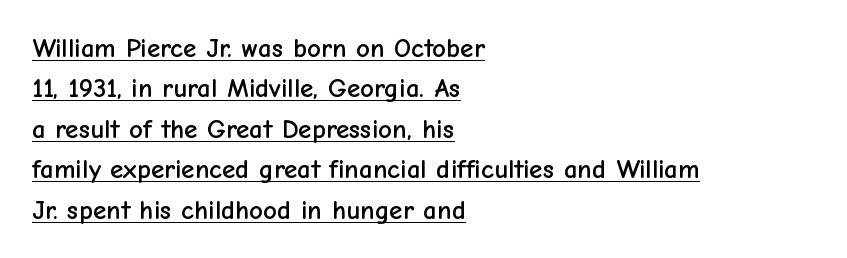
Q: Is the text italic (slanted)? A: No, it is upright.
Q: Is the text underlined? A: Yes.
Q: How is the paragraph aligned? A: Left-aligned.
Q: Is the spacing between letters normal or unusually wide? A: Normal.
Q: Is the spacing between lines tight, normal or loose? A: Normal.
